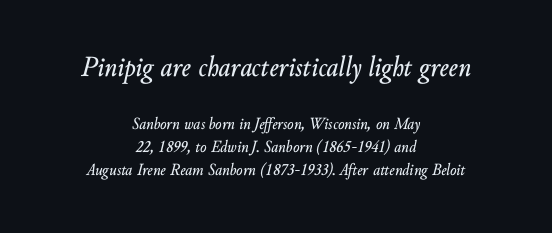
Words appear dense and cohesive because spacing is normal. The passage shown is typed in a proportional face where columns would drift. The rendering positions every line midway between the sides. An italicized treatment has been applied to the whole sample. Is there much room between lines? A standard amount, neither cramped nor airy.
